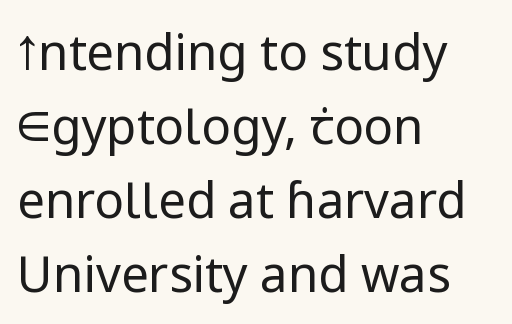
{"serif": "no", "italic": "no", "bold": "no", "weight": "regular", "width": "normal", "stroke_contrast": "low", "x_height": "medium", "monospaced": "no", "underline": "no", "align": "left", "line_spacing": "normal", "line_spacing_ratio": 1.51, "letter_spacing": "normal", "letter_spacing_em": 0.0, "glyph_px": 49}
